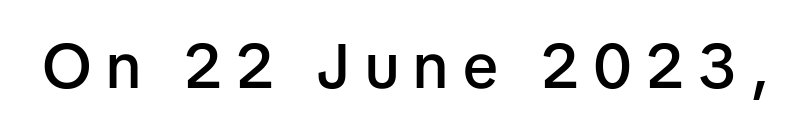
Semibold letterforms, between regular and bold. In terms of posture, this sample is upright. Beneath every word, the page is bare. Examine the stroke ends and you'll find no serifs.
